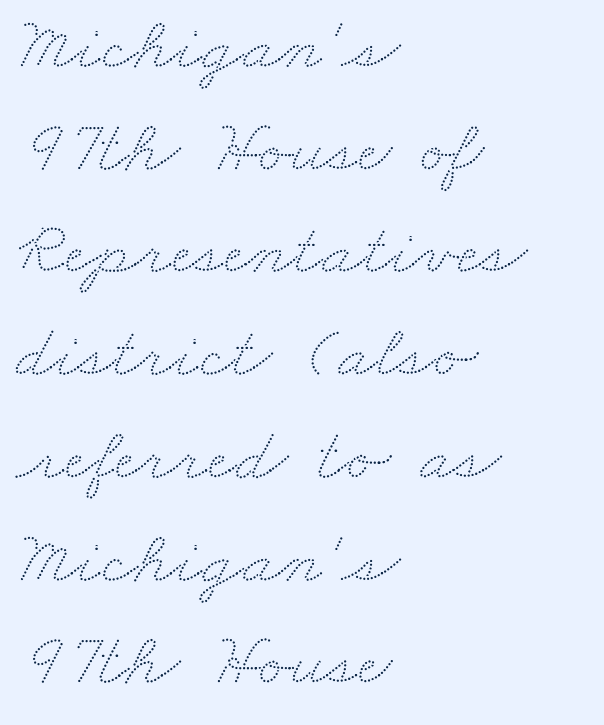
{"width": "wide", "stroke_contrast": "low", "x_height": "small", "monospaced": "no", "underline": "no", "align": "left", "line_spacing": "normal", "line_spacing_ratio": 1.37, "letter_spacing": "normal", "letter_spacing_em": 0.0, "glyph_px": 75}
